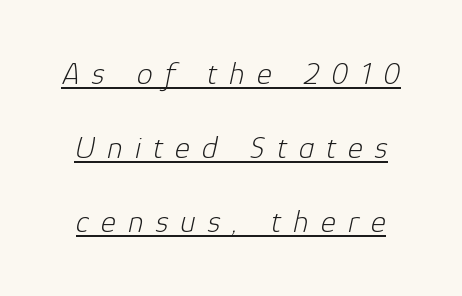
Proportional: the letters do not fall into vertical columns. Weight: in the light-to-regular range. Vertically, the passage feels expansive, rows floating well apart. These lines were composed using italics.
